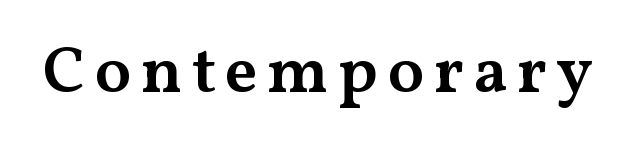
{"serif": "yes", "italic": "no", "bold": "semi", "weight": "semibold", "width": "wide", "stroke_contrast": "medium", "x_height": "medium", "monospaced": "no", "underline": "no", "glyph_px": 66}
